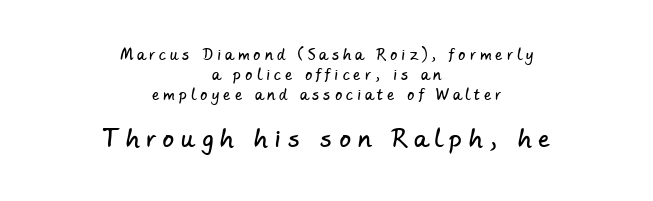
Compared with a flush-left layout, this one balances lines on the center instead. These lines sit exactly where default settings would place them. Character size in the trailing block exceeds that of the leading block. Here the glyphs are tracked loosely, breaking word shapes into spaced letters. The gap between lines stays unmarked.
